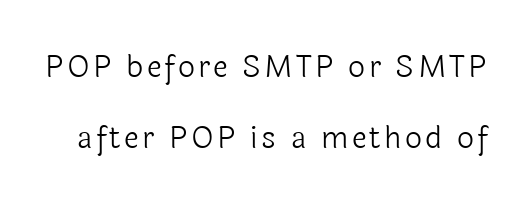
The image shows 30 px light sans-serif type, upright; set loose line spacing (2.38x), not underlined; a medium x-height.
